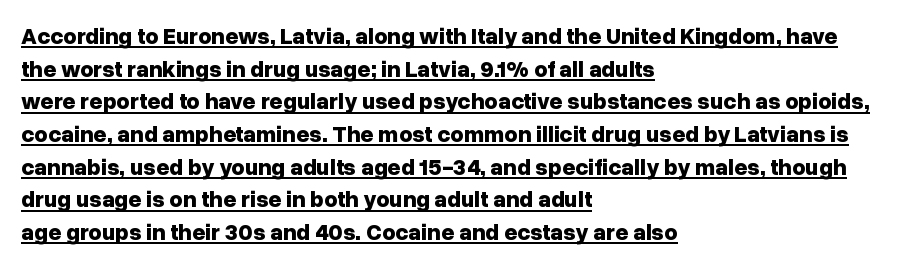
{"italic": "no", "bold": "yes", "underline": "yes", "align": "left", "line_spacing": "normal", "line_spacing_ratio": 1.42, "letter_spacing": "normal", "letter_spacing_em": 0.0, "glyph_px": 23}
